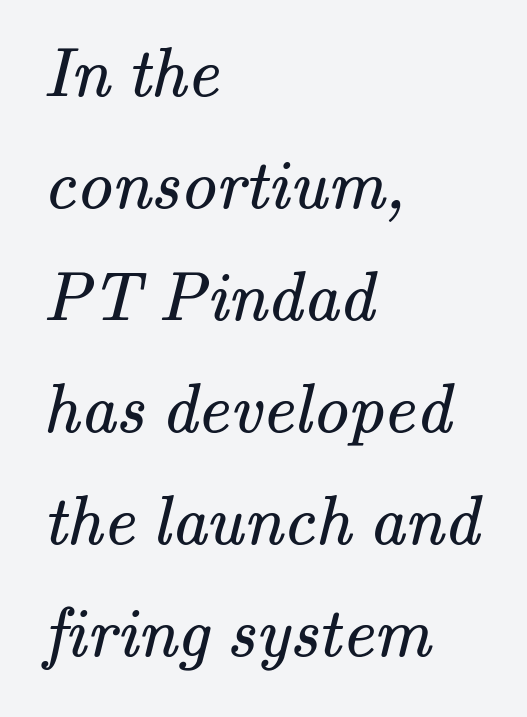
Q: Is the text bold? A: No.
Q: Is the typeface a serif or a sans-serif typeface? A: Serif.
Q: Is the text underlined? A: No.
Q: How is the paragraph aligned? A: Left-aligned.
Q: Is the spacing between letters normal or unusually wide? A: Normal.
Q: Is the spacing between lines tight, normal or loose? A: Normal.
Q: Width (condensed, normal, or wide)? A: Normal.
Q: Stroke contrast? A: Medium.
Q: x-height? A: Small.
Q: Monospaced? A: No.
